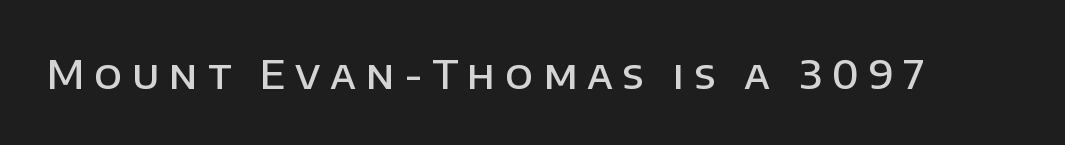
Q: Is the text bold? A: Semi-bold.
Q: Is the text italic (slanted)? A: No, it is upright.
Q: Is the typeface a serif or a sans-serif typeface? A: Sans-serif.
Q: Is the text underlined? A: No.
Q: Is the spacing between letters normal or unusually wide? A: Unusually wide.
Q: Width (condensed, normal, or wide)? A: Normal.
Q: Stroke contrast? A: Low.
Q: x-height? A: Large.
Q: Monospaced? A: No.
